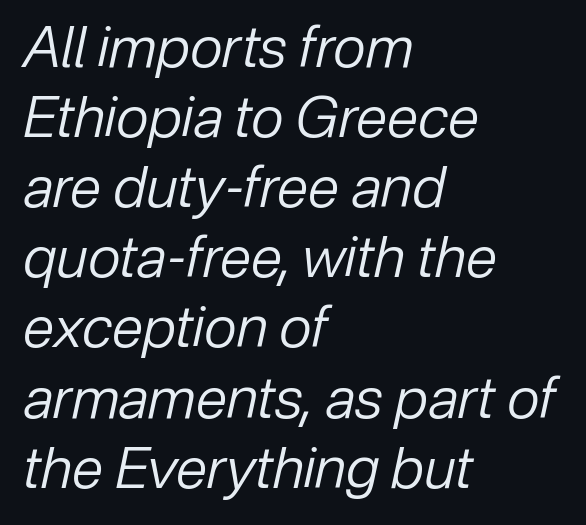
Yep, that's italic — everything's leaning. Unmarked baselines from the first word to the last. Reading down the block, your eye returns to a fixed left position each line. A light-to-regular cut is what we see here. A typesetter would call this proportional, since set widths differ per character.
